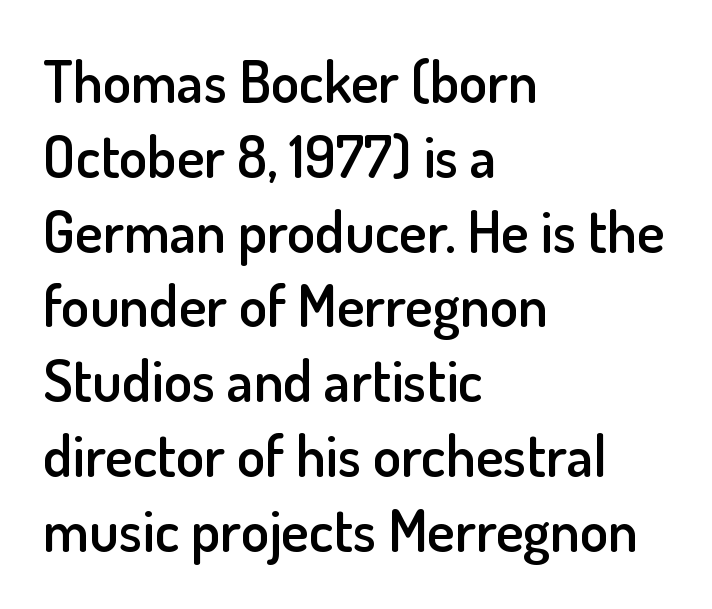
{"serif": "no", "italic": "no", "bold": "semi", "weight": "semibold", "width": "normal", "stroke_contrast": "low", "x_height": "small", "monospaced": "no", "underline": "no", "align": "left", "line_spacing": "normal", "line_spacing_ratio": 1.29, "letter_spacing": "normal", "letter_spacing_em": 0.0, "glyph_px": 58}
